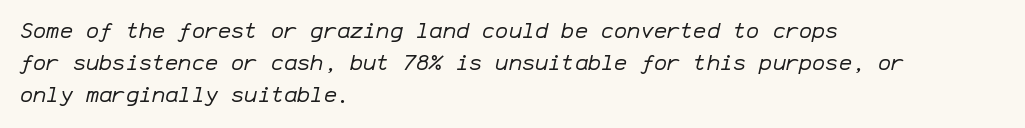
What stands out about the letter spacing? Nothing — it is the standard amount. The font's italic variant was chosen for this text. Each stroke keeps to a modest, everyday thickness or less. The rows are spaced the way most documents space them.
